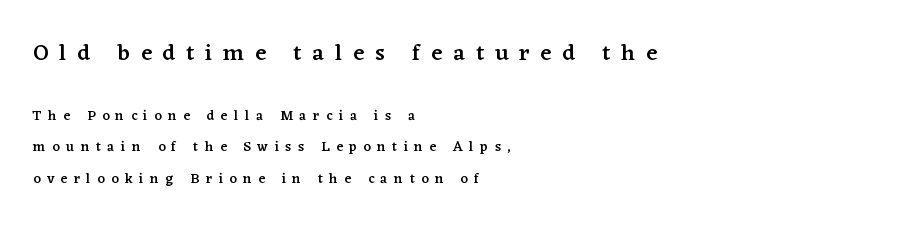
The image shows 23 px text type, upright; set left-aligned, loose line spacing (2.27x), unusually wide letter spacing (+0.47 em), not underlined; the first (top) block is 1.64x larger.
